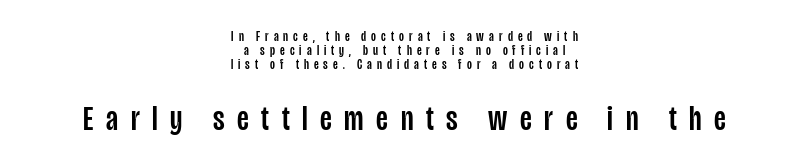
Posture: upright roman. The more generous point size was reserved for the lower chunk. A typesetter would call this proportional, since set widths differ per character. The passage shown has open, widely tracked lettering throughout.
